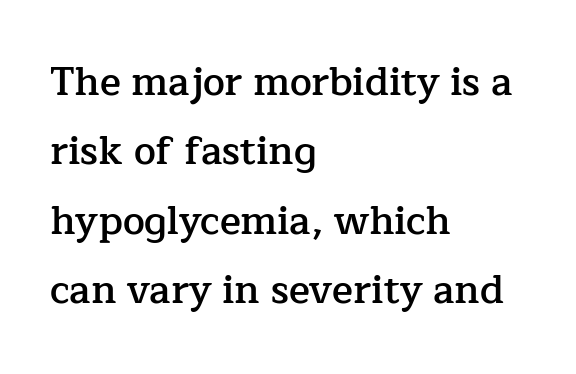
{"serif": "yes", "italic": "no", "bold": "semi", "weight": "semibold", "width": "normal", "stroke_contrast": "low", "x_height": "medium", "monospaced": "no", "underline": "no", "align": "left", "line_spacing_ratio": 1.78, "letter_spacing": "normal", "letter_spacing_em": 0.0, "glyph_px": 39}
